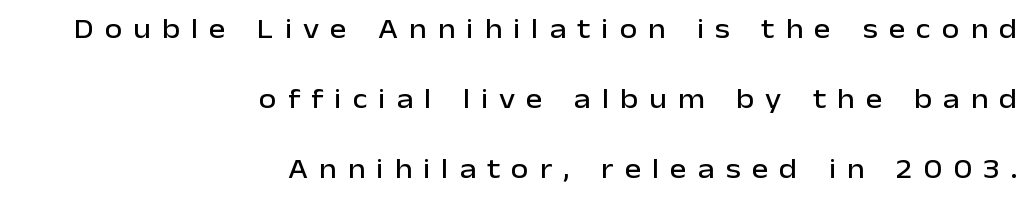
The image shows 28 px sans-serif type, upright; set right-aligned, loose line spacing (2.5x), unusually wide letter spacing (+0.4 em), not underlined; low stroke contrast and a medium x-height.
